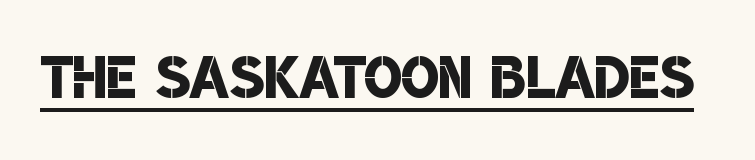
Q: Is the text bold? A: Semi-bold.
Q: Is the typeface a serif or a sans-serif typeface? A: Sans-serif.
Q: Is the text underlined? A: Yes.
Q: Is the spacing between letters normal or unusually wide? A: Normal.
Q: Width (condensed, normal, or wide)? A: Condensed.
Q: Stroke contrast? A: Low.
Q: x-height? A: Large.
Q: Monospaced? A: No.
